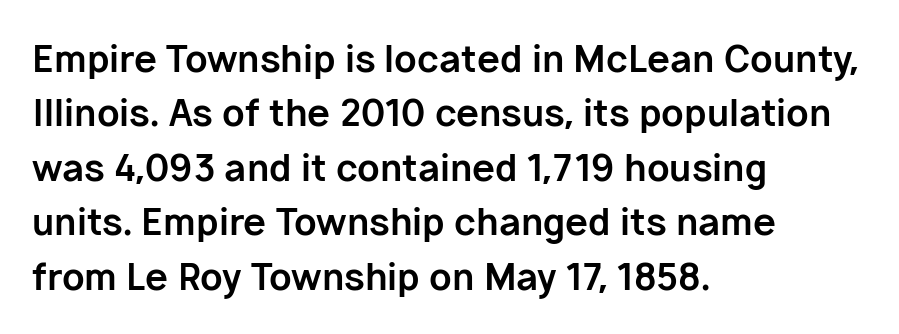
{"serif": "no", "italic": "no", "bold": "yes", "weight": "bold", "width": "normal", "stroke_contrast": "low", "x_height": "medium", "monospaced": "no", "underline": "no", "align": "left", "line_spacing": "normal", "line_spacing_ratio": 1.47, "letter_spacing": "normal", "letter_spacing_em": 0.0, "glyph_px": 37}
